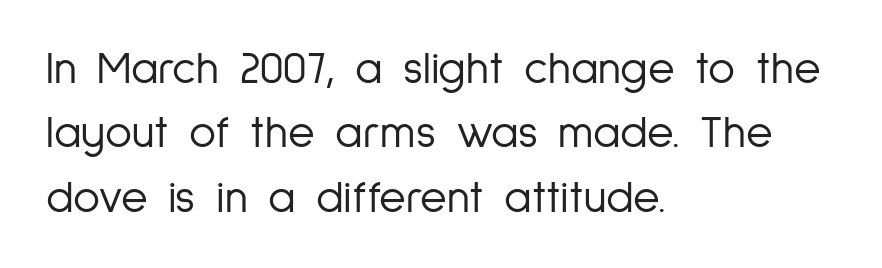
The image shows 46 px light, condensed sans-serif type, upright; set left-aligned, normal line spacing (1.4x), normal letter spacing, not underlined; low stroke contrast and a medium x-height.
